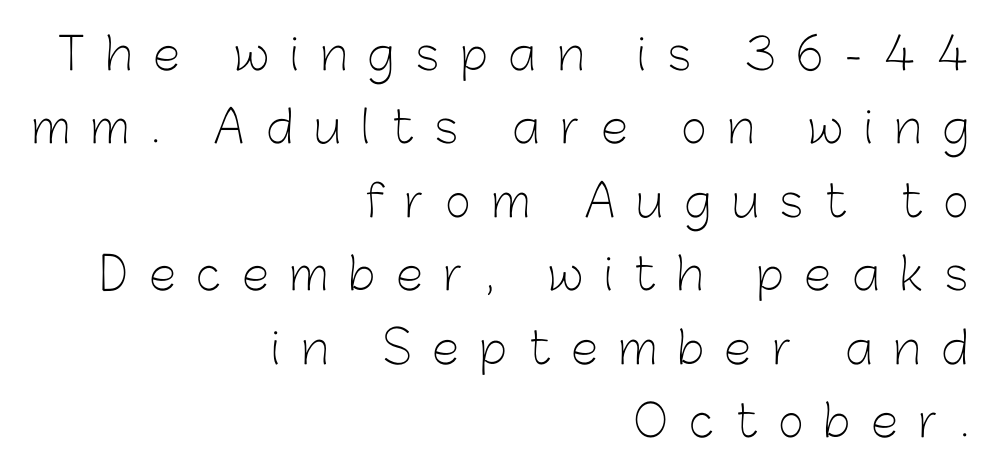
The image shows 44 px light sans-serif type, upright; set right-aligned, normal line spacing (1.67x), unusually wide letter spacing (+0.48 em), not underlined; low stroke contrast and a medium x-height.
